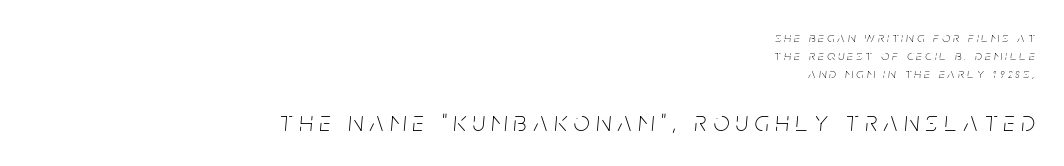
The image shows 28 px thin, condensed type, italic (leaning right); set right-aligned, normal line spacing (1.29x), unusually wide letter spacing (+0.24 em), not underlined; the second (bottom) block is 2.0x larger; low stroke contrast and a large x-height.
